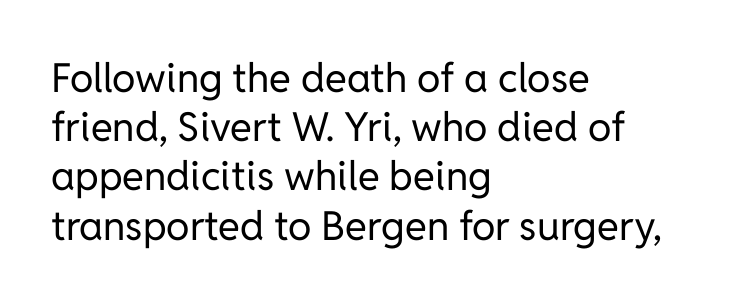
{"serif": "no", "italic": "no", "bold": "no", "weight": "regular", "width": "normal", "stroke_contrast": "low", "x_height": "medium", "monospaced": "no", "underline": "no", "align": "left", "line_spacing_ratio": 1.23, "letter_spacing": "normal", "letter_spacing_em": 0.0, "glyph_px": 40}
